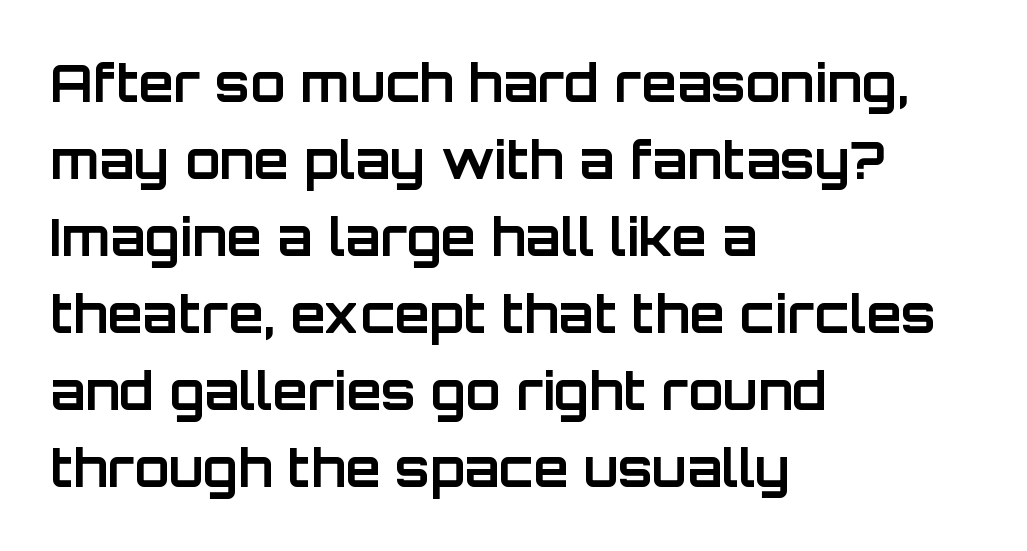
Notice how descenders clear the ascenders below comfortably — that's standard leading. The specimen omits any rule beneath the text block's lines. Nope, not italic — everything's standing straight. Is this a fixed-width face? No — the glyphs have proportional, varying widths. The lines are quadded left.
